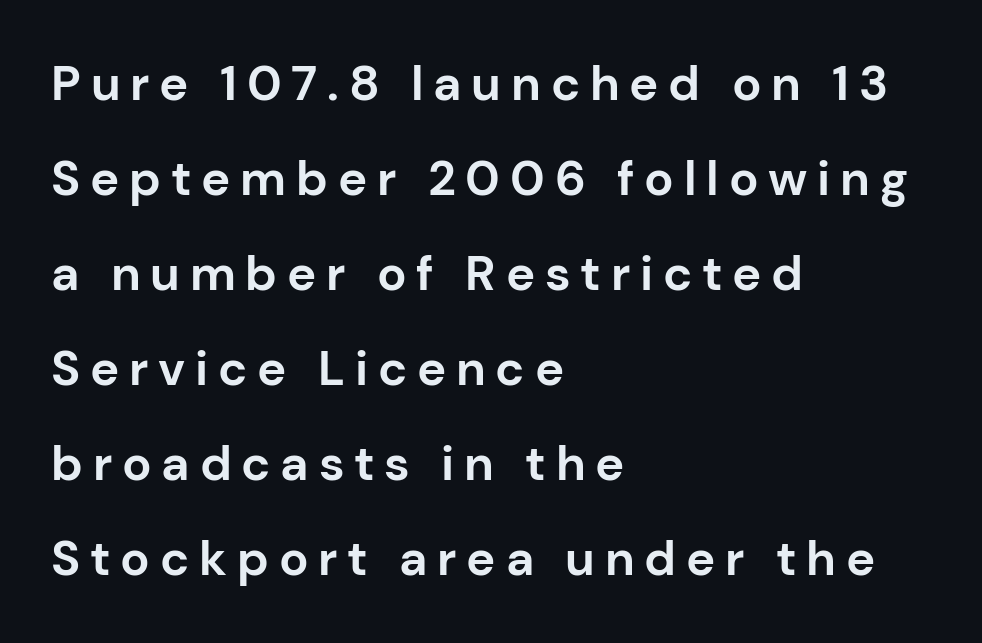
Q: Is the text bold? A: Yes.
Q: Is the text italic (slanted)? A: No, it is upright.
Q: Is the typeface a serif or a sans-serif typeface? A: Sans-serif.
Q: Is the text underlined? A: No.
Q: How is the paragraph aligned? A: Left-aligned.
Q: Is the spacing between letters normal or unusually wide? A: Unusually wide.
Q: Is the spacing between lines tight, normal or loose? A: Loose.
Q: Width (condensed, normal, or wide)? A: Normal.
Q: Stroke contrast? A: Low.
Q: x-height? A: Medium.
Q: Monospaced? A: No.
